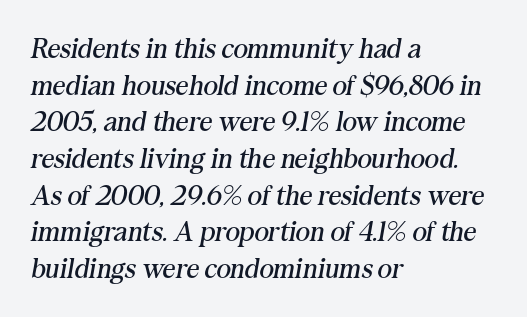
{"serif": "yes", "italic": "yes", "lean": "right", "slant_degrees": 10, "bold": "no", "weight": "regular", "width": "normal", "stroke_contrast": "medium", "x_height": "medium", "monospaced": "no", "underline": "no", "align": "left", "line_spacing": "normal", "line_spacing_ratio": 1.31, "letter_spacing": "normal", "letter_spacing_em": 0.0, "glyph_px": 28}
